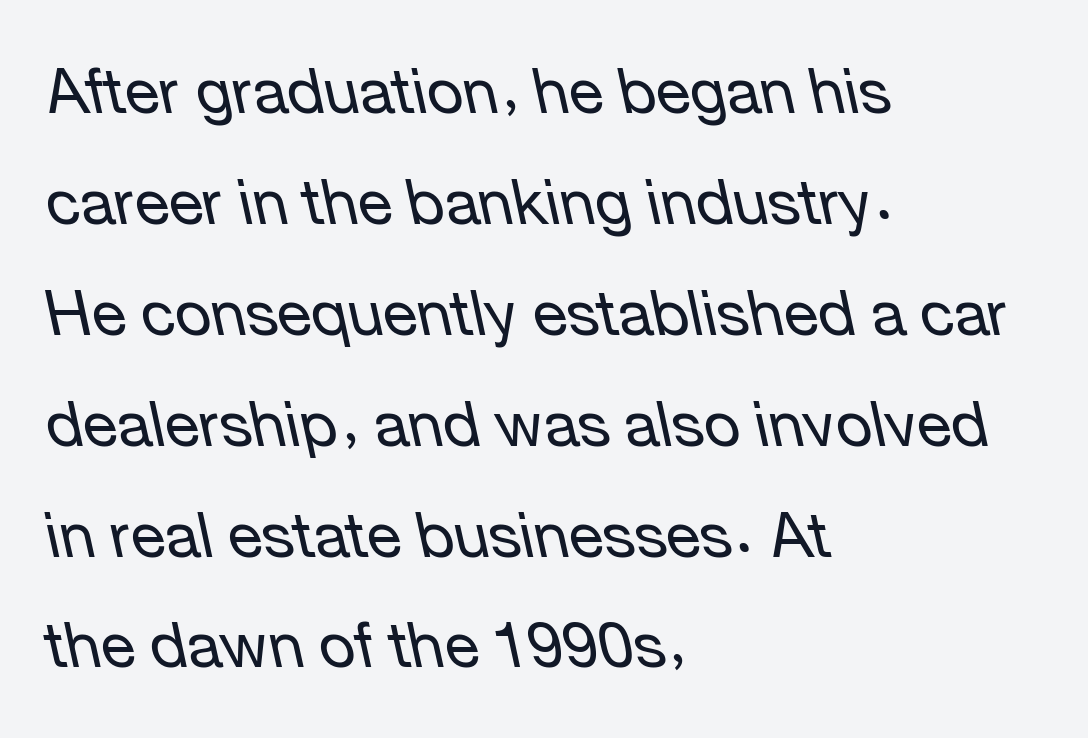
Q: Is the text bold? A: No.
Q: Is the text italic (slanted)? A: Yes, it leans left by about 12 degrees.
Q: Is the text underlined? A: No.
Q: How is the paragraph aligned? A: Left-aligned.
Q: Is the spacing between letters normal or unusually wide? A: Normal.
Q: Width (condensed, normal, or wide)? A: Normal.
Q: Stroke contrast? A: Low.
Q: x-height? A: Medium.
Q: Monospaced? A: No.
